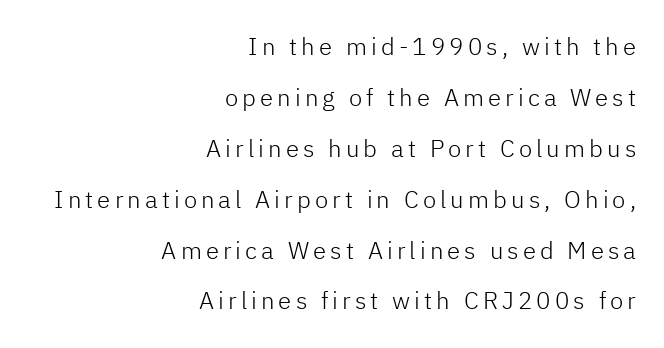
Do the letters lean? They stand straight. The space beneath each line is pristine and unruled. These lines stack with their right ends in a neat column. Stroke mass is kept to a normal reading level or below. The leading is generous, giving the passage an open texture.
